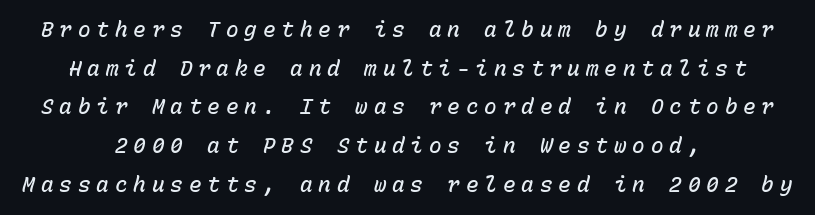
The image shows 21 px text type, italic (leaning right); set centered, line spacing 1.84x, unusually wide letter spacing (+0.28 em), not underlined.
